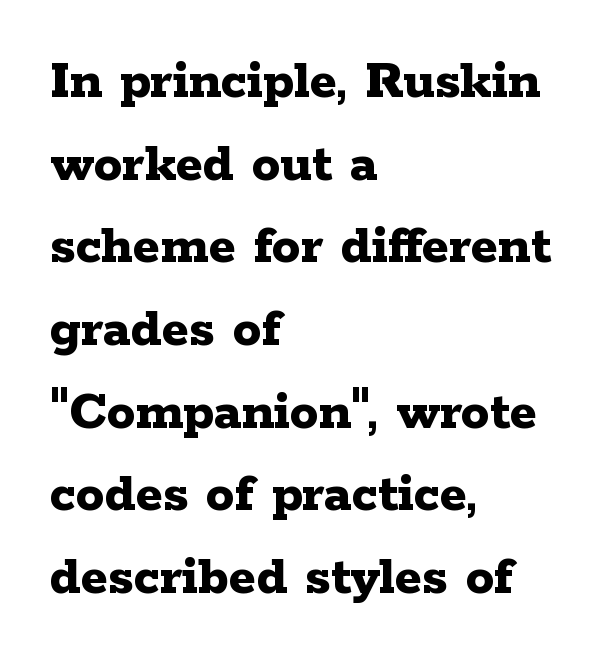
The image shows 57 px bold, wide serif type, upright; set left-aligned, normal line spacing (1.45x), normal letter spacing, not underlined; low stroke contrast and a medium x-height.
